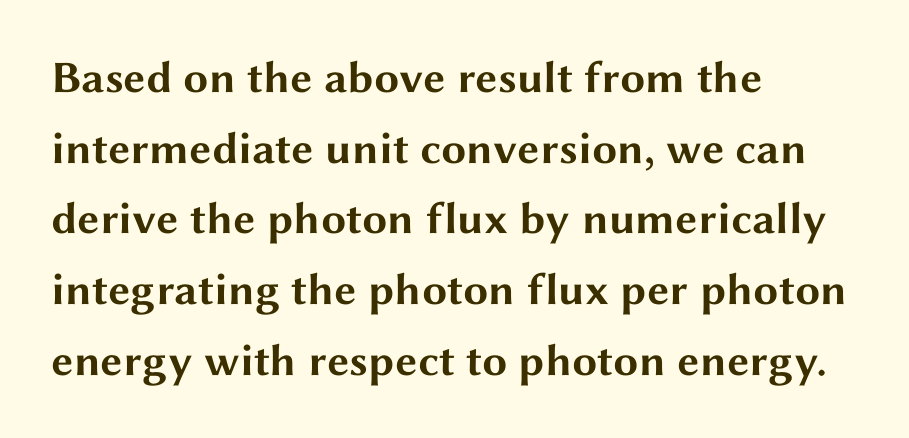
{"serif": "no", "italic": "no", "bold": "yes", "weight": "bold", "width": "wide", "stroke_contrast": "medium", "x_height": "medium", "monospaced": "no", "underline": "no", "align": "left", "line_spacing": "normal", "line_spacing_ratio": 1.57, "letter_spacing": "normal", "letter_spacing_em": 0.0, "glyph_px": 45}
